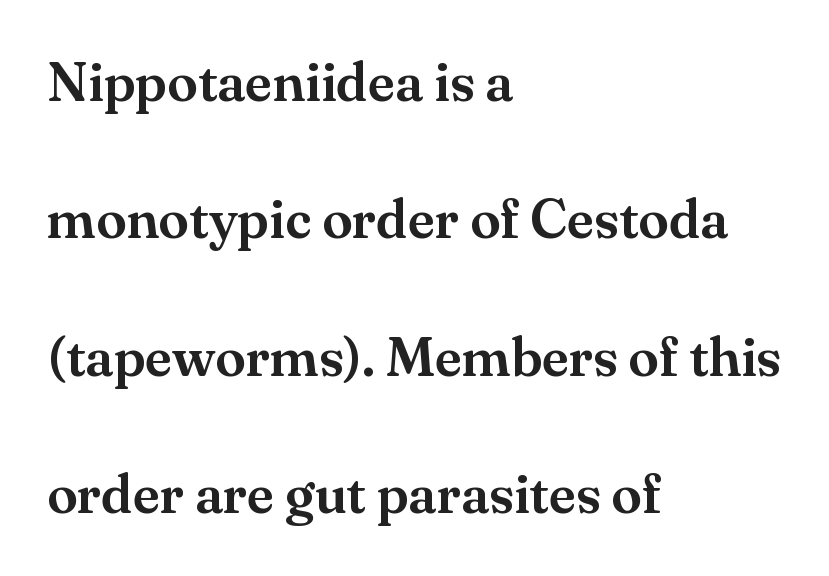
{"serif": "yes", "italic": "no", "width": "normal", "stroke_contrast": "medium", "x_height": "small", "monospaced": "no", "underline": "no", "align": "left", "line_spacing": "loose", "line_spacing_ratio": 2.5, "letter_spacing": "normal", "letter_spacing_em": 0.0, "glyph_px": 55}
